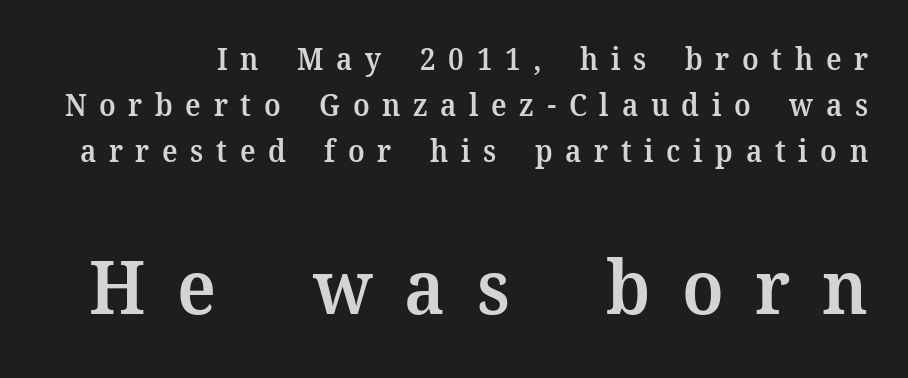
The image shows 75 px semibold serif type, upright; set normal line spacing (1.54x), unusually wide letter spacing (+0.42 em), not underlined; the second (bottom) block is 2.5x larger; medium stroke contrast and a medium x-height.
